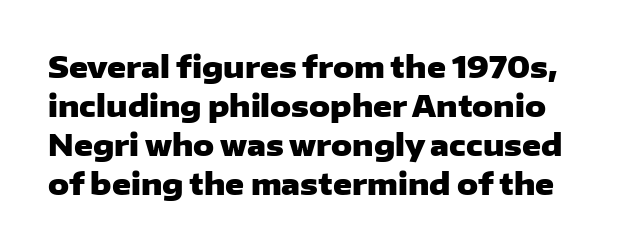
The image shows 29 px heavy, wide sans-serif type, upright; set normal line spacing (1.35x), normal letter spacing, not underlined; low stroke contrast and a medium x-height.
